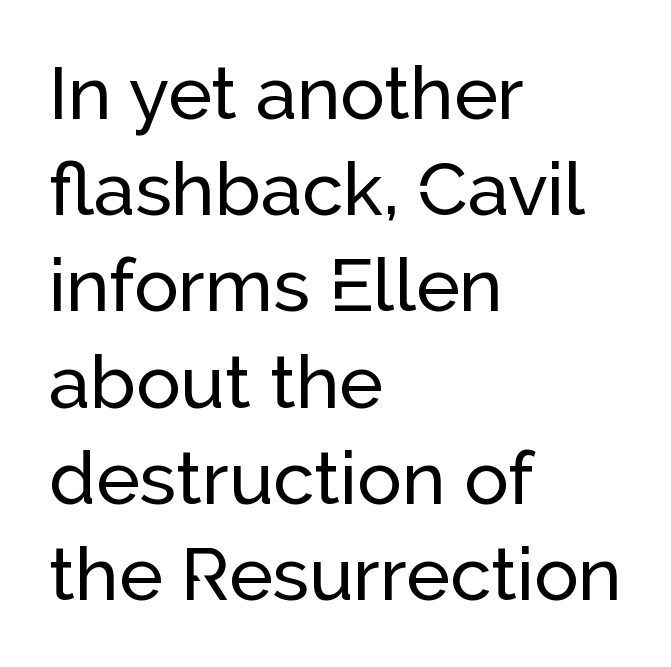
The image shows 74 px sans-serif type, upright; set left-aligned, normal line spacing (1.3x), normal letter spacing, not underlined; low stroke contrast and a medium x-height.
